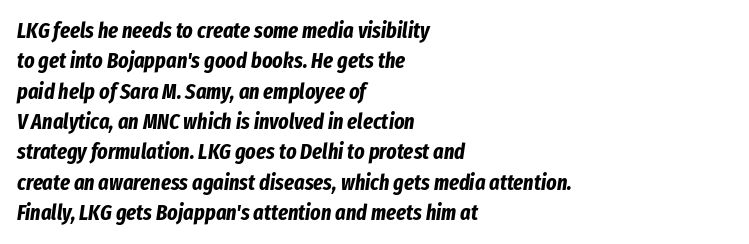
The image shows 22 px bold type, italic (leaning right); set left-aligned, normal line spacing (1.38x), normal letter spacing, not underlined.
